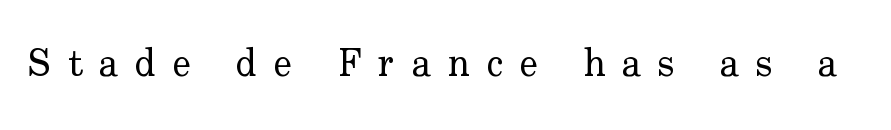
{"serif": "yes", "italic": "no", "bold": "no", "weight": "regular", "width": "normal", "stroke_contrast": "low", "x_height": "small", "monospaced": "no", "underline": "no", "letter_spacing": "wide", "letter_spacing_em": 0.43, "glyph_px": 39}
